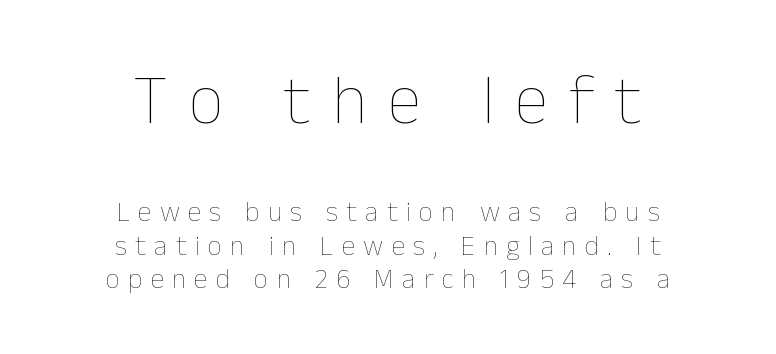
{"italic": "no", "bold": "no", "weight": "thin", "width": "normal", "stroke_contrast": "low", "x_height": "medium", "monospaced": "no", "underline": "no", "align": "center", "line_spacing_ratio": 1.19, "letter_spacing": "wide", "letter_spacing_em": 0.29, "larger_block": "first", "size_ratio": 2.5, "glyph_px": 70}
